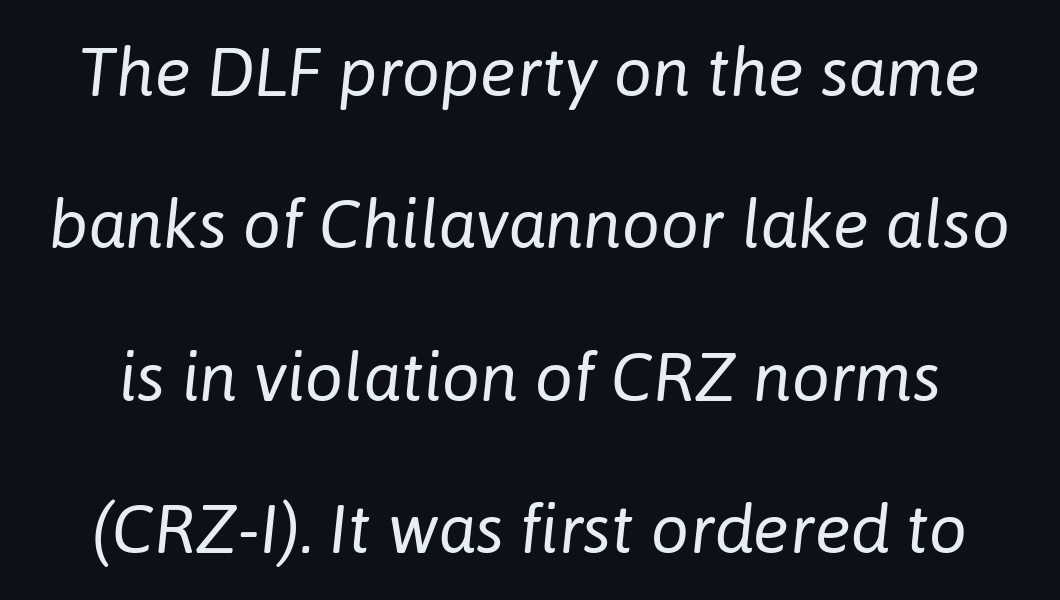
The image shows 68 px regular-weight type, italic (leaning right); set loose line spacing (2.24x), normal letter spacing, not underlined; low stroke contrast and a medium x-height.
